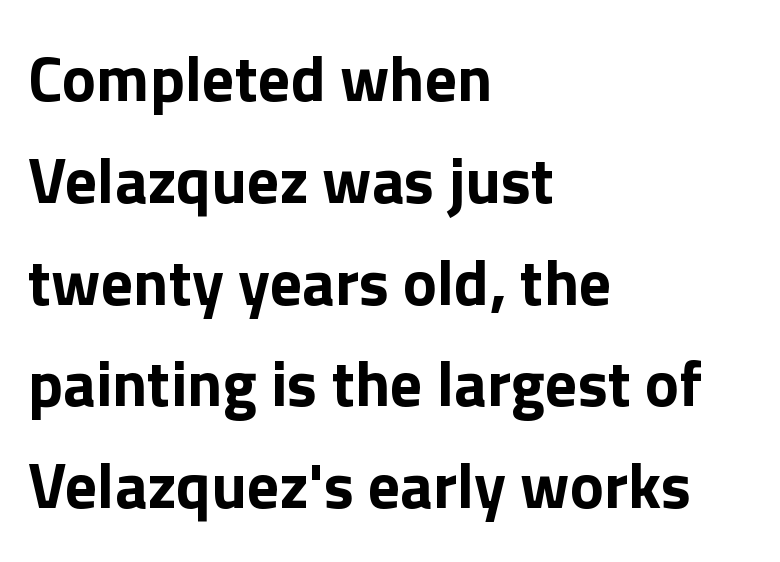
Q: Is the text bold? A: Yes.
Q: Is the text italic (slanted)? A: No, it is upright.
Q: Is the typeface a serif or a sans-serif typeface? A: Sans-serif.
Q: Is the text underlined? A: No.
Q: How is the paragraph aligned? A: Left-aligned.
Q: Is the spacing between letters normal or unusually wide? A: Normal.
Q: Is the spacing between lines tight, normal or loose? A: Normal.
Q: Width (condensed, normal, or wide)? A: Normal.
Q: x-height? A: Medium.
Q: Monospaced? A: No.
